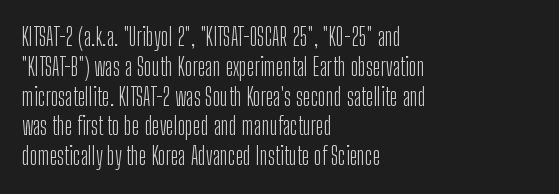
Q: Is the text bold? A: No.
Q: Is the text italic (slanted)? A: No, it is upright.
Q: Is the text underlined? A: No.
Q: How is the paragraph aligned? A: Left-aligned.
Q: Is the spacing between letters normal or unusually wide? A: Normal.
